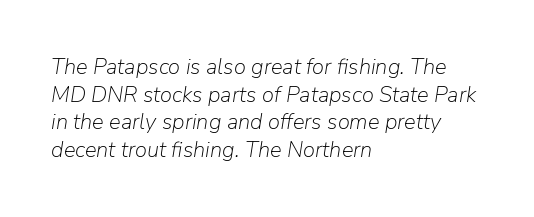
The image shows 22 px text type, italic (leaning right); set left-aligned, normal line spacing (1.26x), normal letter spacing, not underlined.
